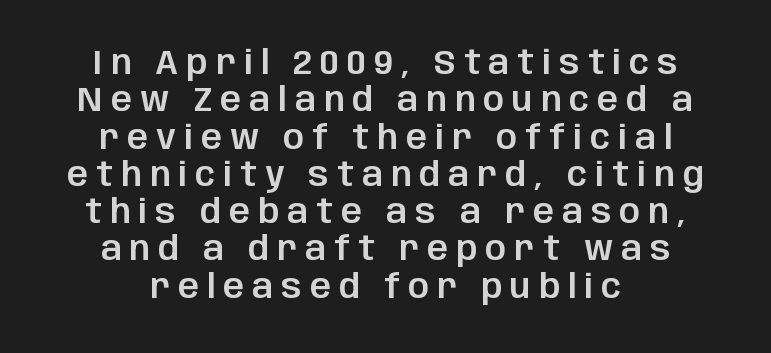
Observe the absence of serifs on each vertical stroke in this sample. The face used here is proportionally spaced, like ordinary book or web type. Notice how descenders almost collide with the ascenders below — that's tight leading. Posture: upright roman. The compositor balanced each line on the midline.
